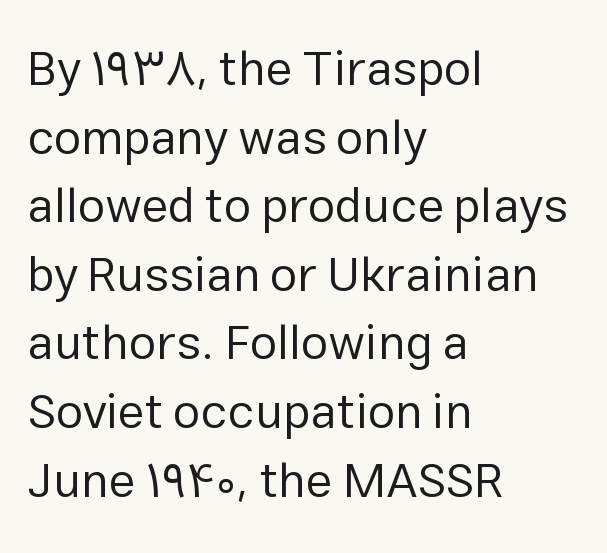
Regarding leading, the lines here are spaced in the standard way. Reading down the block, your eye returns to a fixed left position each line. Underlining? Definitely not there. You could not count columns in this text — the font is proportionally spaced. The font family rendered here belongs to the sans-serif group.
